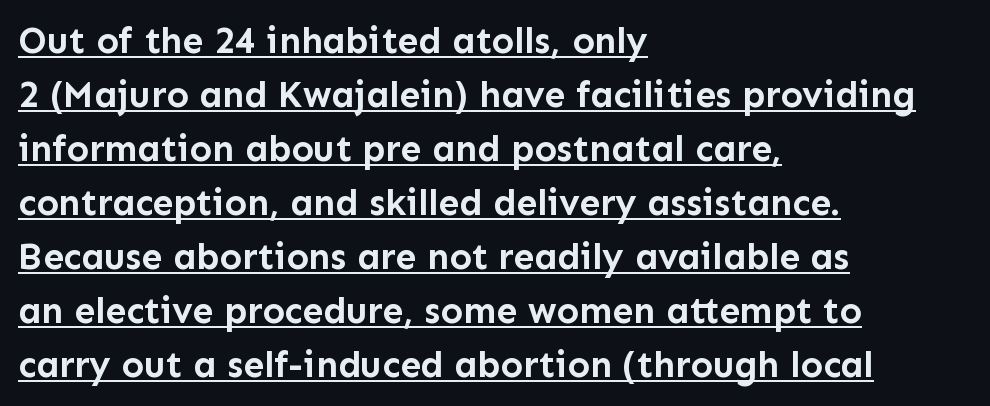
{"serif": "no", "italic": "no", "bold": "yes", "weight": "semibold", "width": "normal", "stroke_contrast": "low", "x_height": "medium", "monospaced": "no", "underline": "yes", "align": "left", "line_spacing": "normal", "line_spacing_ratio": 1.46, "letter_spacing": "normal", "letter_spacing_em": 0.0, "glyph_px": 37}
